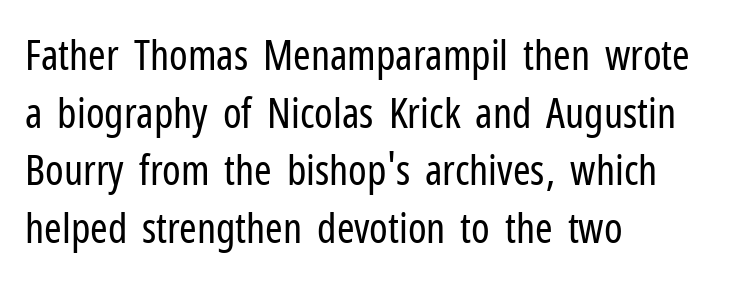
Weight class: somewhere from thin through regular. Proportional: the letters do not fall into vertical columns. Does the lettering tilt? It doesn't — this is upright. Students, observe: this is what conventionally led text looks like. Alignment: flush left.
